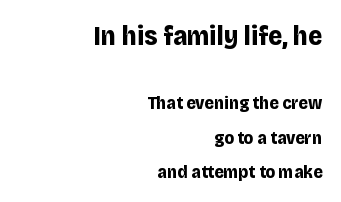
The image shows 27 px bold type, upright; set right-aligned, loose line spacing (1.91x), normal letter spacing, not underlined; the first (top) block is 1.5x larger.
